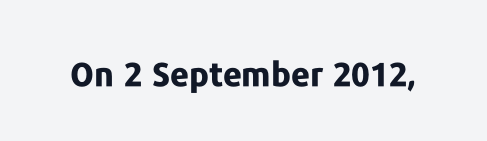
You'd pick this weight for a headline — it's a proper bold. I'd call this a sans setting — the letters go barefoot. The area under the type is left untouched. Spacing verdict: proportional, widths tailored to each character. The line texture is even and compact thanks to regular tracking. These lines were composed using upright roman letters.
